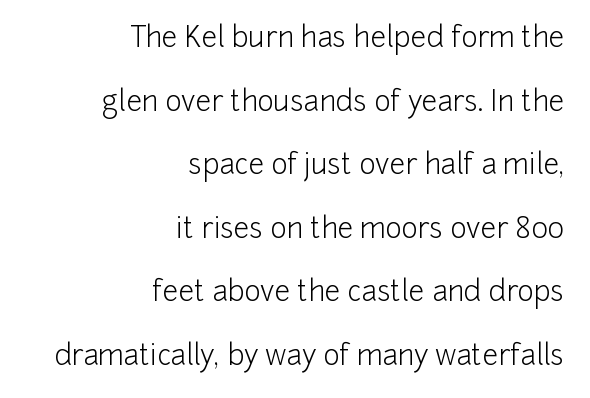
A typesetter would call this proportional, since set widths differ per character. How are the letters spaced? Ordinarily, with no added tracking. Plain, unruled lines of type. Characters remain perfectly vertical along every line. A sans-serif font was chosen for this passage.
